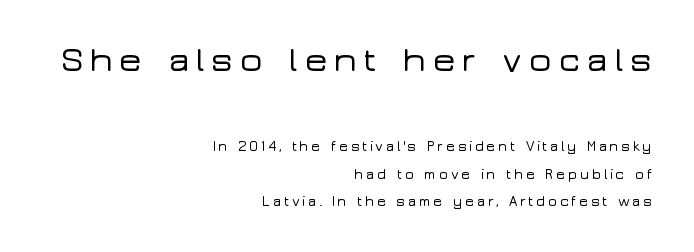
{"serif": "no", "italic": "no", "width": "wide", "stroke_contrast": "low", "x_height": "medium", "monospaced": "no", "underline": "no", "align": "right", "line_spacing": "loose", "line_spacing_ratio": 1.97, "larger_block": "first", "size_ratio": 2.5, "glyph_px": 35}
